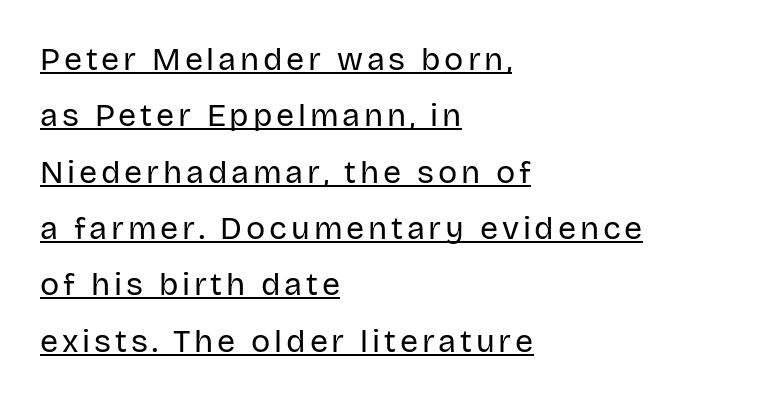
A student would call this left alignment; a typographer would say flush left, rag right. The lettering is marked with a stroke running underneath it. Each letter keeps its own natural width here, so spacing adapts to shape. The characters display no serif detailing; their extremities are plain. Summary of weight: not heavy and not bold. Style check: upright.
